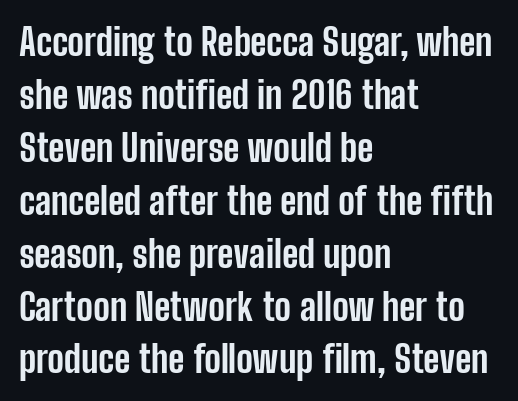
This rendering employs a face without finishing strokes, i.e., a sans-serif. Characters remain perfectly vertical along every line. These lines carry a lot of weight — the face is fully bold. Notice how the passage keeps a crisp vertical edge on the left only. You could not count columns in this text — the font is proportionally spaced. The glyphs are unaccompanied by any horizontal stroke below them.
